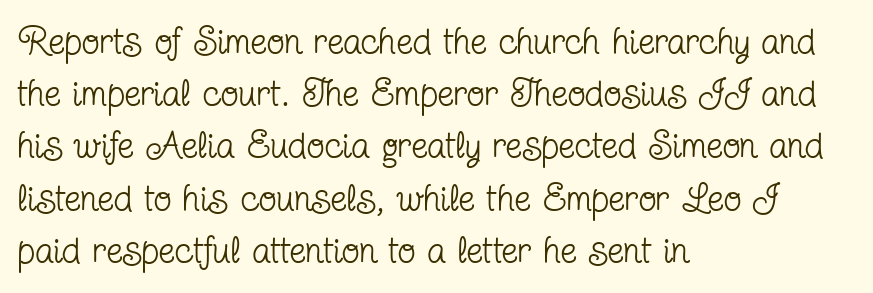
{"serif": "yes", "italic": "no", "bold": "no", "weight": "regular", "width": "condensed", "stroke_contrast": "low", "x_height": "medium", "monospaced": "no", "underline": "no", "align": "left", "line_spacing": "normal", "line_spacing_ratio": 1.41, "letter_spacing": "normal", "letter_spacing_em": 0.0, "glyph_px": 37}
